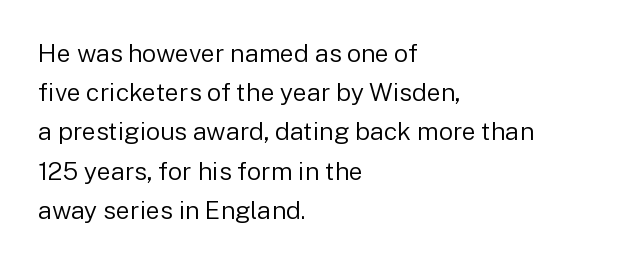
Q: Is the text bold? A: No.
Q: Is the text italic (slanted)? A: No, it is upright.
Q: Is the text underlined? A: No.
Q: How is the paragraph aligned? A: Left-aligned.
Q: Is the spacing between letters normal or unusually wide? A: Normal.
Q: Is the spacing between lines tight, normal or loose? A: Normal.
